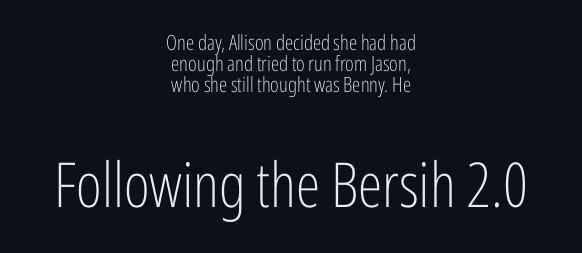
Q: Is the text bold? A: No.
Q: Is the text italic (slanted)? A: No, it is upright.
Q: Is the typeface a serif or a sans-serif typeface? A: Sans-serif.
Q: Is the text underlined? A: No.
Q: How is the paragraph aligned? A: Centered.
Q: Is the spacing between letters normal or unusually wide? A: Normal.
Q: Is the spacing between lines tight, normal or loose? A: Tight.
Q: Which block of text is set in a larger size, the first (top) or the second (bottom)? A: The second (bottom) one.
Q: Width (condensed, normal, or wide)? A: Condensed.
Q: Stroke contrast? A: Low.
Q: x-height? A: Medium.
Q: Monospaced? A: No.
